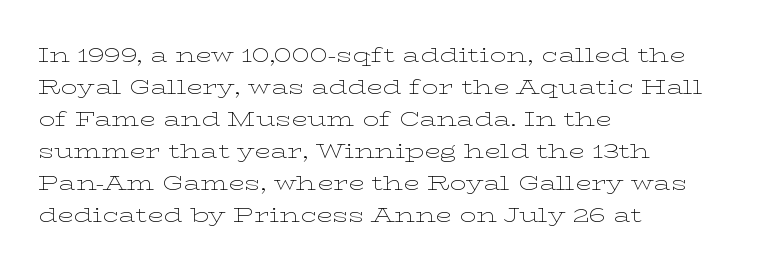
{"italic": "no", "bold": "no", "underline": "no", "align": "left", "line_spacing": "normal", "line_spacing_ratio": 1.52, "letter_spacing": "normal", "letter_spacing_em": 0.0, "glyph_px": 21}
